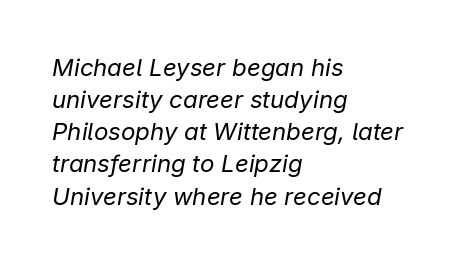
The passage shown is not underscored anywhere. Reading down the block, your eye returns to a fixed left position each line. The strokes are not fattened; the text isn't bold. It's the slanting kind of type.
